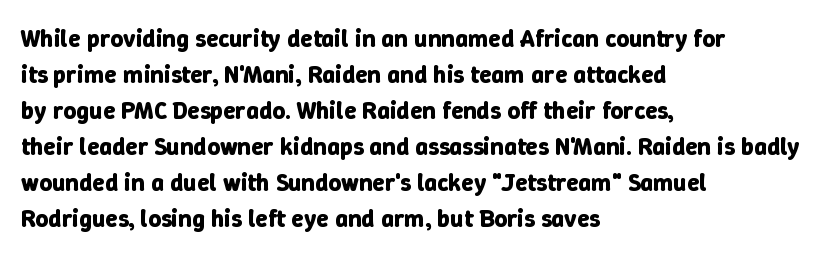
{"italic": "no", "bold": "yes", "underline": "no", "align": "left", "line_spacing": "normal", "line_spacing_ratio": 1.44, "letter_spacing": "normal", "letter_spacing_em": 0.0, "glyph_px": 25}
